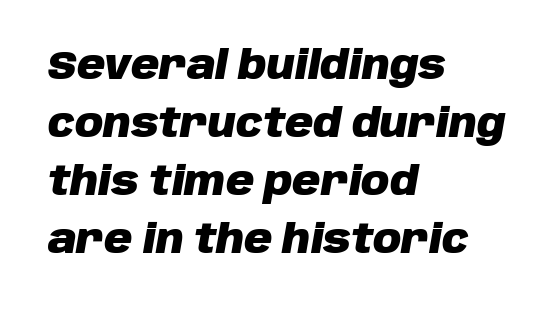
Q: Is the text bold? A: Yes.
Q: Is the text italic (slanted)? A: Yes, it leans right by about 10 degrees.
Q: Is the text underlined? A: No.
Q: How is the paragraph aligned? A: Left-aligned.
Q: Is the spacing between letters normal or unusually wide? A: Normal.
Q: Is the spacing between lines tight, normal or loose? A: Normal.
Q: Width (condensed, normal, or wide)? A: Normal.
Q: Stroke contrast? A: Low.
Q: x-height? A: Large.
Q: Monospaced? A: No.
